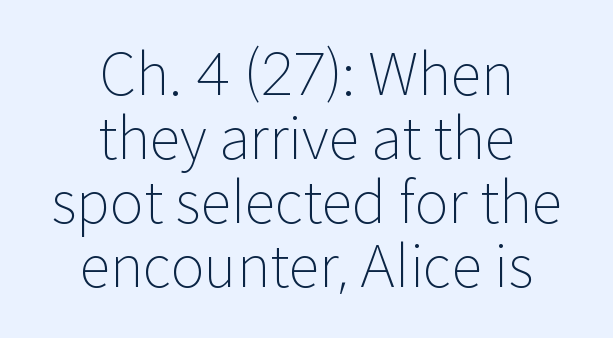
The image shows 57 px light sans-serif type, upright; set centered, tight line spacing (1.12x), normal letter spacing, not underlined; low stroke contrast and a medium x-height.
